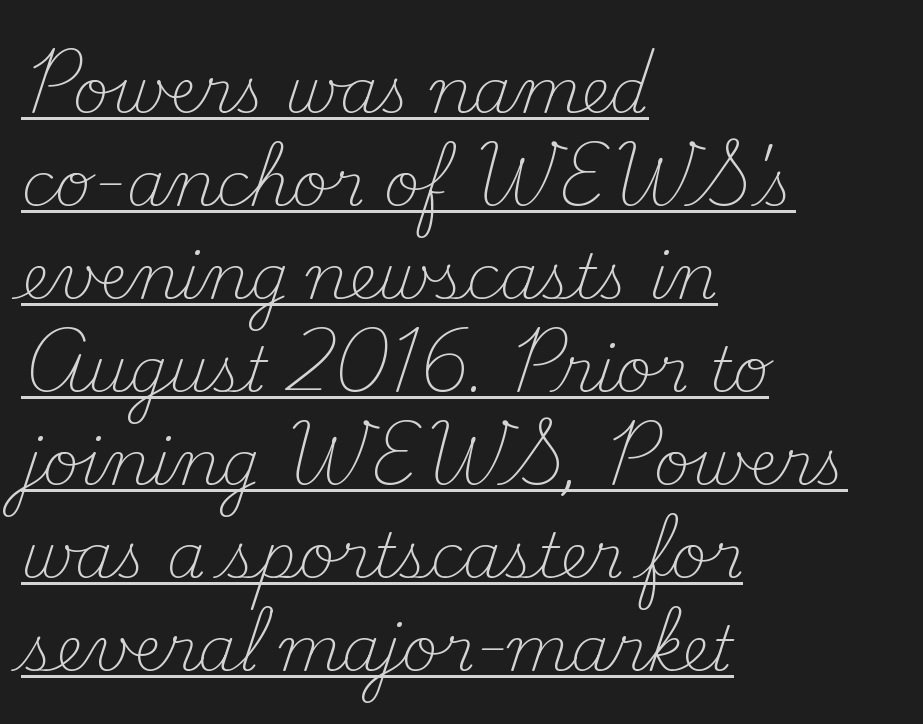
{"serif": "yes", "bold": "no", "weight": "light", "width": "normal", "stroke_contrast": "medium", "x_height": "small", "monospaced": "no", "underline": "yes", "align": "left", "line_spacing": "normal", "line_spacing_ratio": 1.5, "letter_spacing": "normal", "letter_spacing_em": 0.0, "glyph_px": 62}
